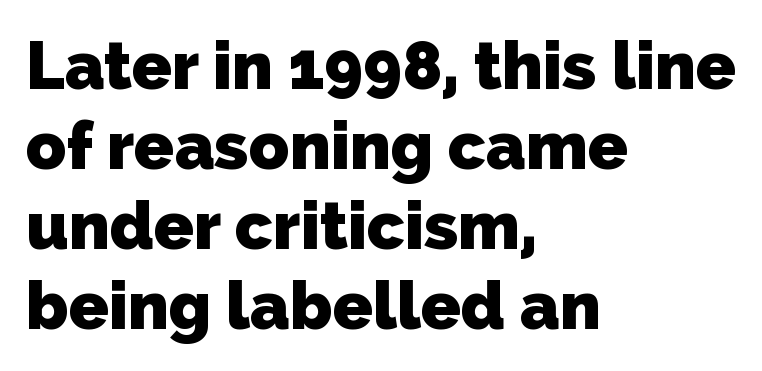
The image shows 66 px heavy sans-serif type; set left-aligned, line spacing 1.21x, normal letter spacing, not underlined; low stroke contrast and a medium x-height.
